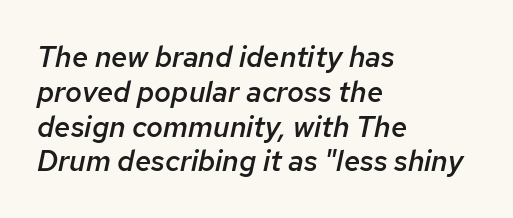
The image shows 29 px semibold type, italic (leaning right); set left-aligned, line spacing 1.2x, normal letter spacing, not underlined; low stroke contrast and a medium x-height.
